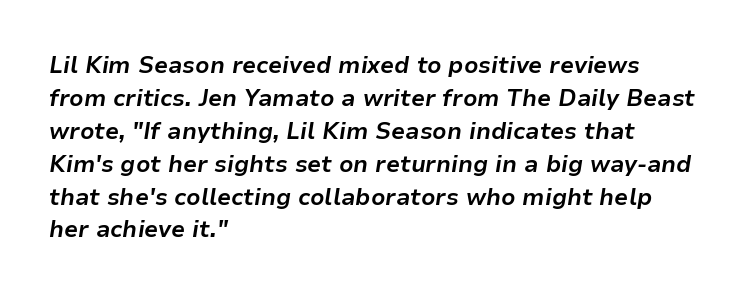
The image shows 23 px bold type, italic (leaning right); set left-aligned, normal line spacing (1.43x), normal letter spacing, not underlined.
